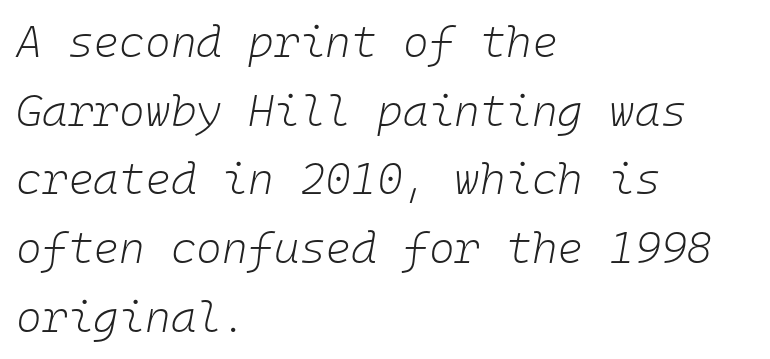
Q: Is the text bold? A: No.
Q: Is the text italic (slanted)? A: Yes, it leans right by about 10 degrees.
Q: Is the text underlined? A: No.
Q: How is the paragraph aligned? A: Left-aligned.
Q: Is the spacing between letters normal or unusually wide? A: Normal.
Q: Is the spacing between lines tight, normal or loose? A: Normal.
Q: Width (condensed, normal, or wide)? A: Normal.
Q: Stroke contrast? A: Low.
Q: x-height? A: Medium.
Q: Monospaced? A: Yes.
